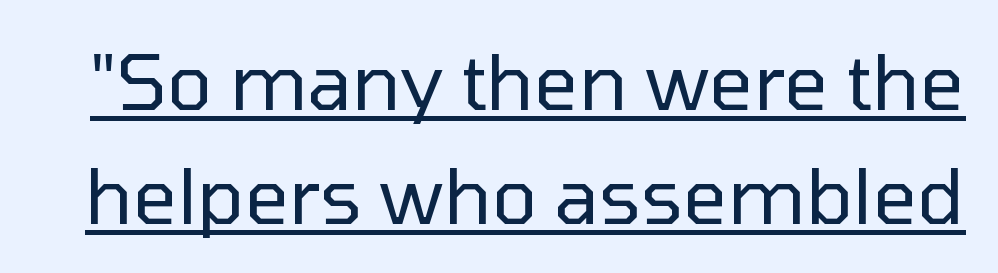
Q: Is the text bold? A: No.
Q: Is the text italic (slanted)? A: No, it is upright.
Q: Is the typeface a serif or a sans-serif typeface? A: Sans-serif.
Q: Is the text underlined? A: Yes.
Q: Is the spacing between letters normal or unusually wide? A: Normal.
Q: Is the spacing between lines tight, normal or loose? A: Normal.
Q: Width (condensed, normal, or wide)? A: Normal.
Q: Stroke contrast? A: Low.
Q: x-height? A: Medium.
Q: Monospaced? A: No.
